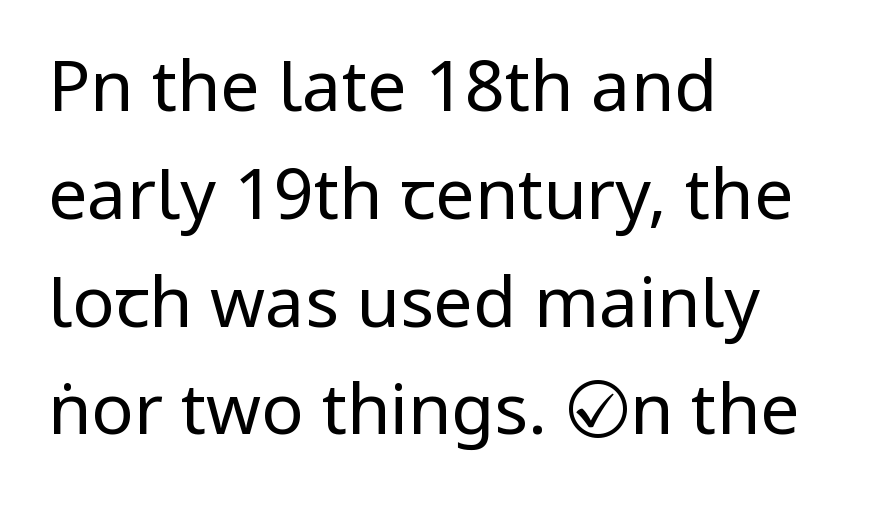
Q: Is the text bold? A: No.
Q: Is the text italic (slanted)? A: No, it is upright.
Q: Is the typeface a serif or a sans-serif typeface? A: Sans-serif.
Q: Is the text underlined? A: No.
Q: How is the paragraph aligned? A: Left-aligned.
Q: Is the spacing between letters normal or unusually wide? A: Normal.
Q: Is the spacing between lines tight, normal or loose? A: Normal.
Q: Width (condensed, normal, or wide)? A: Condensed.
Q: Stroke contrast? A: Low.
Q: x-height? A: Large.
Q: Monospaced? A: No.
